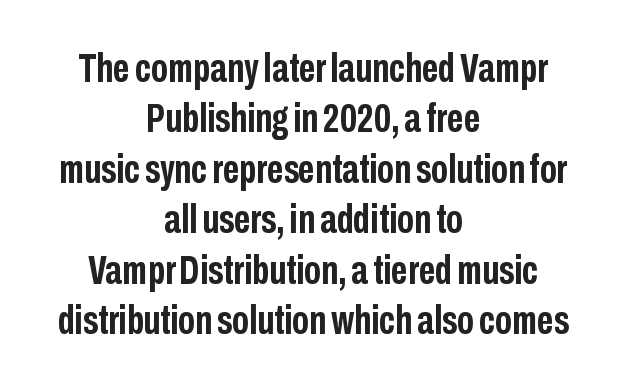
Q: Is the text bold? A: Yes.
Q: Is the text italic (slanted)? A: No, it is upright.
Q: Is the typeface a serif or a sans-serif typeface? A: Sans-serif.
Q: Is the text underlined? A: No.
Q: How is the paragraph aligned? A: Centered.
Q: Is the spacing between letters normal or unusually wide? A: Normal.
Q: Width (condensed, normal, or wide)? A: Condensed.
Q: Stroke contrast? A: Low.
Q: x-height? A: Medium.
Q: Monospaced? A: No.
